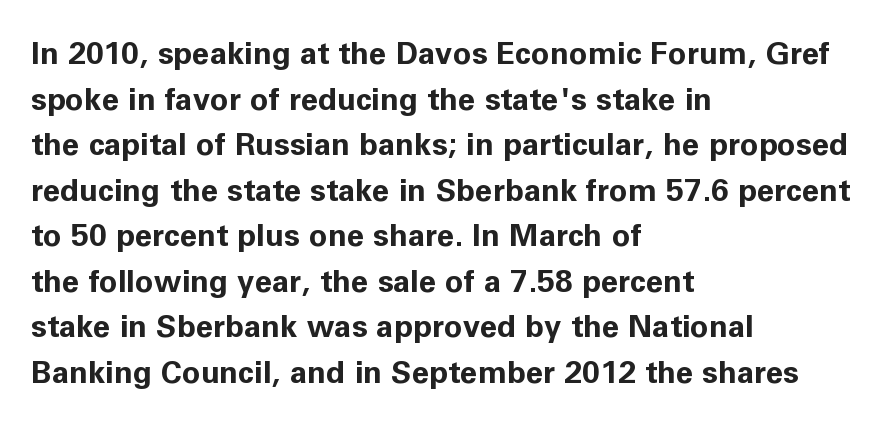
Q: Is the text bold? A: Yes.
Q: Is the text italic (slanted)? A: No, it is upright.
Q: Is the typeface a serif or a sans-serif typeface? A: Sans-serif.
Q: Is the text underlined? A: No.
Q: How is the paragraph aligned? A: Left-aligned.
Q: Is the spacing between letters normal or unusually wide? A: Normal.
Q: Is the spacing between lines tight, normal or loose? A: Normal.
Q: Width (condensed, normal, or wide)? A: Normal.
Q: Stroke contrast? A: Low.
Q: x-height? A: Medium.
Q: Monospaced? A: No.
